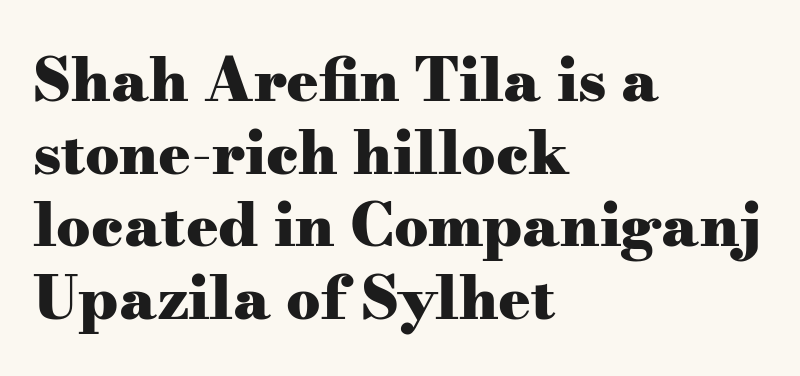
The image shows 60 px heavy, wide serif type, upright; set left-aligned, line spacing 1.21x, normal letter spacing, not underlined; medium stroke contrast and a small x-height.
